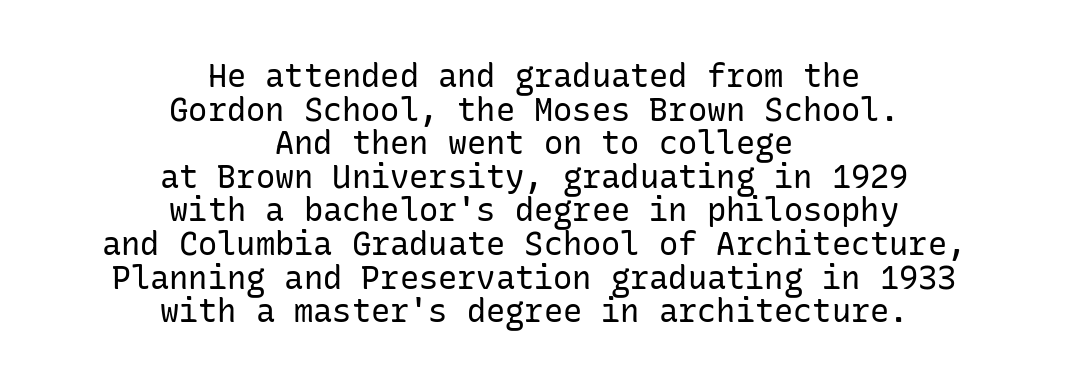
Q: Is the text bold? A: No.
Q: Is the text italic (slanted)? A: No, it is upright.
Q: Is the typeface a serif or a sans-serif typeface? A: Sans-serif.
Q: Is the text underlined? A: No.
Q: How is the paragraph aligned? A: Centered.
Q: Is the spacing between letters normal or unusually wide? A: Normal.
Q: Is the spacing between lines tight, normal or loose? A: Tight.
Q: Width (condensed, normal, or wide)? A: Normal.
Q: Stroke contrast? A: Low.
Q: x-height? A: Medium.
